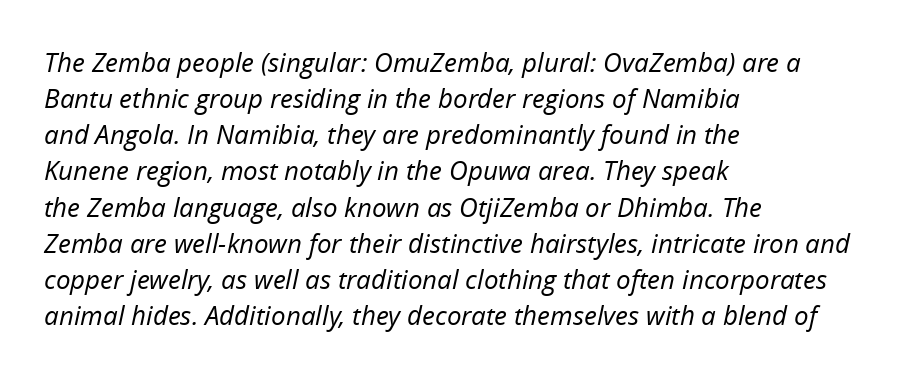
The image shows 26 px text type, italic (leaning right); set left-aligned, normal line spacing (1.39x), normal letter spacing, not underlined.
